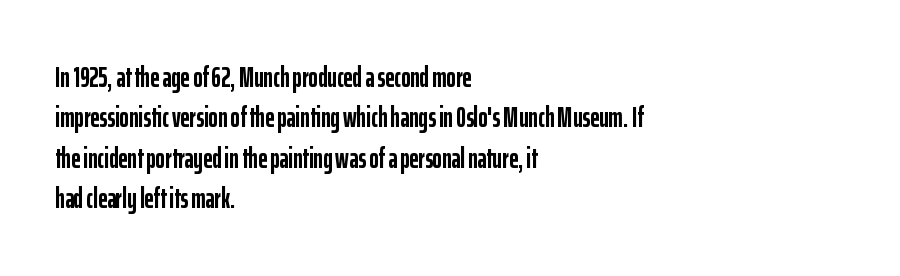
Typeset ragged right — the left edge is the straight one. Is this a fixed-width face? No — the glyphs have proportional, varying widths. The vertical gap from one line to the next is medium. The font's upright variant was chosen for this text. Bare-footed words on every line. The face used here is a sans, in the tradition of grotesques and geometrics.
